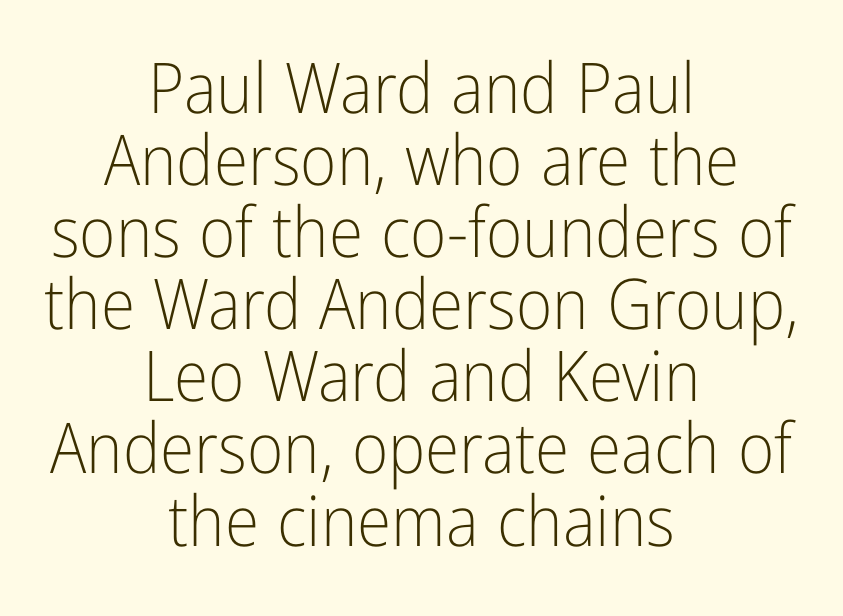
{"serif": "no", "italic": "no", "bold": "no", "weight": "light", "width": "condensed", "stroke_contrast": "low", "x_height": "medium", "monospaced": "no", "underline": "no", "align": "center", "line_spacing": "tight", "line_spacing_ratio": 1.03, "letter_spacing": "normal", "letter_spacing_em": 0.0, "glyph_px": 70}
